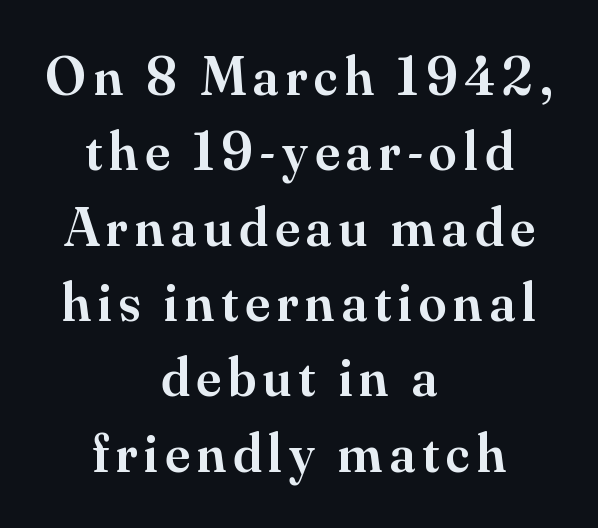
The image shows 55 px semibold serif type, upright; set centered, normal line spacing (1.37x), not underlined; medium stroke contrast and a small x-height.
